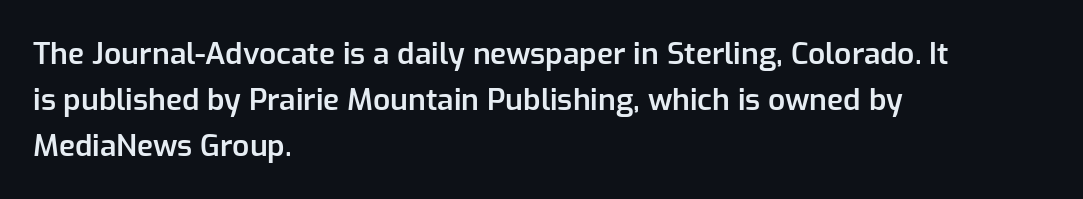
The image shows 30 px semibold sans-serif type, upright; set left-aligned, normal line spacing (1.53x), normal letter spacing, not underlined; low stroke contrast and a medium x-height.
